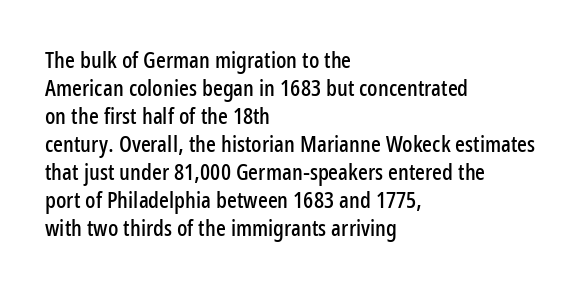
Q: Is the text italic (slanted)? A: No, it is upright.
Q: Is the text underlined? A: No.
Q: How is the paragraph aligned? A: Left-aligned.
Q: Is the spacing between letters normal or unusually wide? A: Normal.
